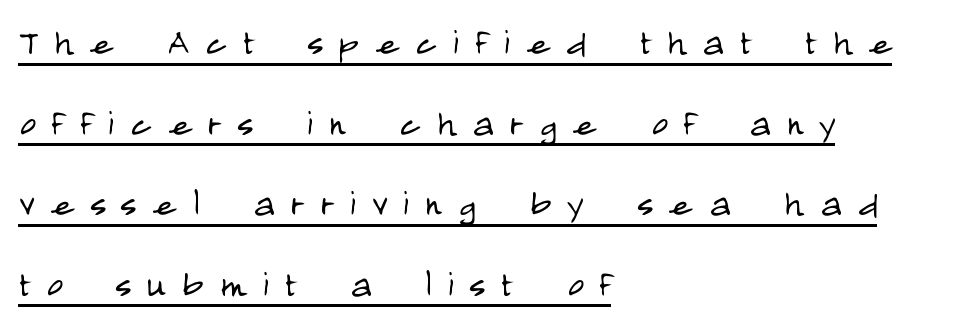
{"serif": "no", "italic": "no", "bold": "no", "weight": "light", "width": "condensed", "stroke_contrast": "low", "x_height": "large", "monospaced": "no", "underline": "yes", "align": "left", "line_spacing_ratio": 1.83, "letter_spacing": "wide", "letter_spacing_em": 0.36, "glyph_px": 44}
